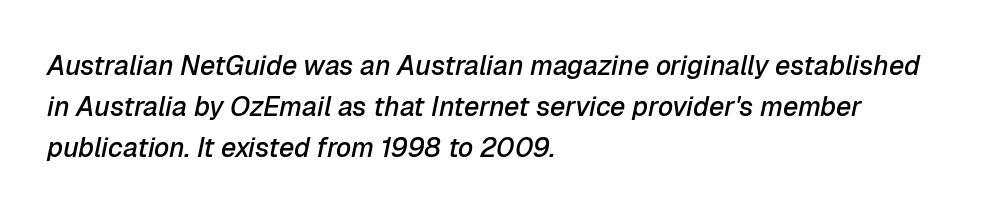
The image shows 27 px text type, italic (leaning right); set left-aligned, normal line spacing (1.51x), normal letter spacing, not underlined.
